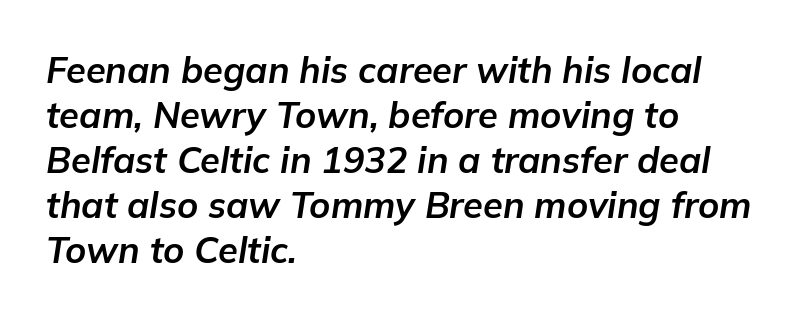
The image shows 36 px bold type, italic (leaning right); set left-aligned, normal line spacing (1.25x), normal letter spacing, not underlined; low stroke contrast and a medium x-height.
